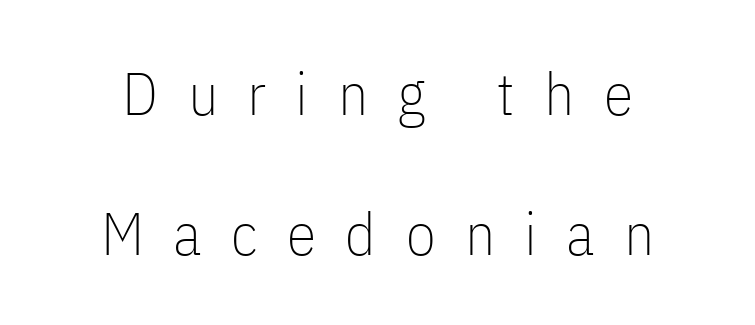
The image shows 60 px thin, condensed sans-serif type, upright; set loose line spacing (2.33x), unusually wide letter spacing (+0.49 em), not underlined; low stroke contrast and a medium x-height.
